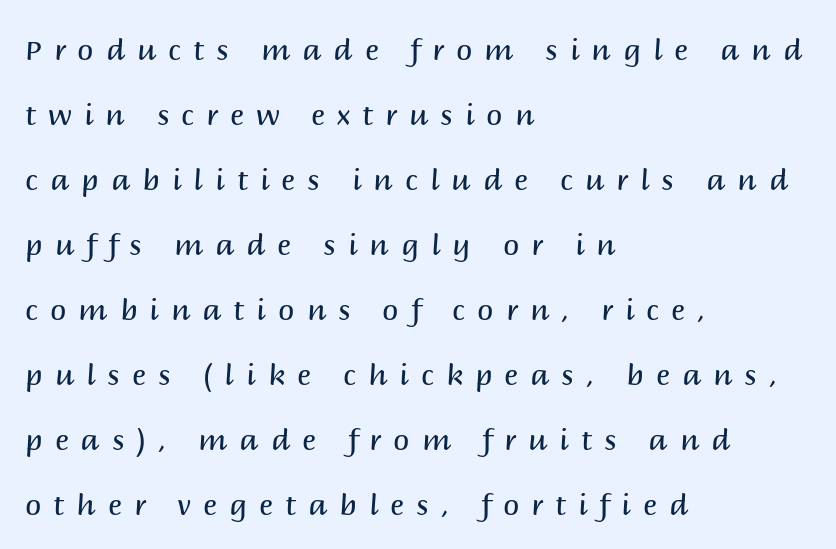
The image shows 29 px regular-weight sans-serif type; set left-aligned, loose line spacing (2.24x), unusually wide letter spacing (+0.42 em), not underlined; medium stroke contrast and a large x-height.
